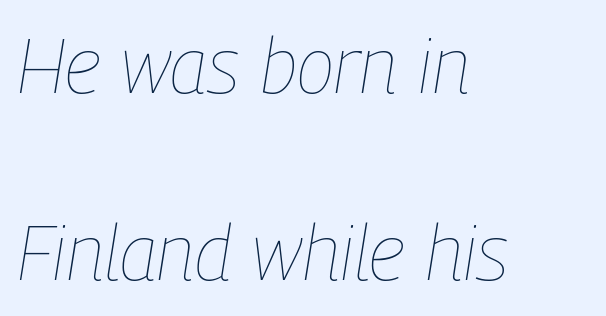
Q: Is the text bold? A: No.
Q: Is the text italic (slanted)? A: Yes, it leans right by about 9 degrees.
Q: Is the text underlined? A: No.
Q: How is the paragraph aligned? A: Left-aligned.
Q: Is the spacing between letters normal or unusually wide? A: Normal.
Q: Is the spacing between lines tight, normal or loose? A: Loose.
Q: Width (condensed, normal, or wide)? A: Condensed.
Q: Stroke contrast? A: Low.
Q: x-height? A: Medium.
Q: Monospaced? A: No.
